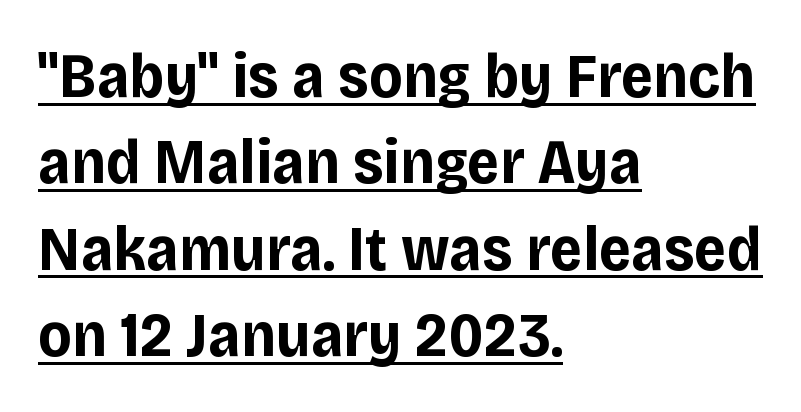
The image shows 63 px bold sans-serif type, upright; set left-aligned, normal line spacing (1.37x), normal letter spacing, underlined; low stroke contrast and a large x-height.
